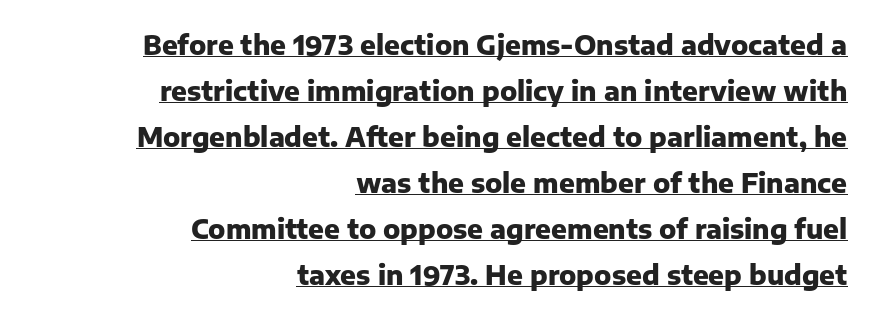
{"italic": "no", "bold": "yes", "underline": "yes", "align": "right", "line_spacing_ratio": 1.77, "letter_spacing": "normal", "letter_spacing_em": 0.0, "glyph_px": 26}
